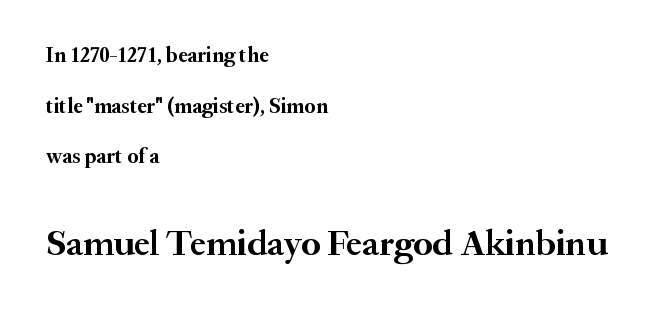
The image shows 36 px semibold serif type, upright; set left-aligned, loose line spacing (2.41x), normal letter spacing, not underlined; the second (bottom) block is 1.71x larger; medium stroke contrast and a small x-height.
